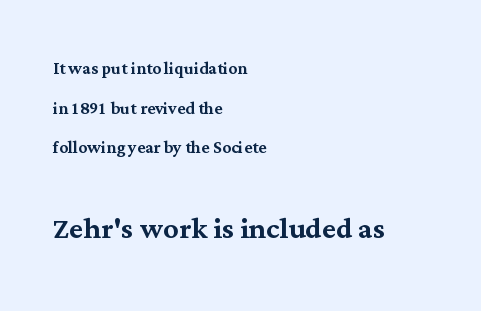
Q: Is the text italic (slanted)? A: No, it is upright.
Q: Is the typeface a serif or a sans-serif typeface? A: Serif.
Q: Is the text underlined? A: No.
Q: How is the paragraph aligned? A: Left-aligned.
Q: Is the spacing between letters normal or unusually wide? A: Normal.
Q: Which block of text is set in a larger size, the first (top) or the second (bottom)? A: The second (bottom) one.
Q: Width (condensed, normal, or wide)? A: Normal.
Q: Stroke contrast? A: Medium.
Q: x-height? A: Medium.
Q: Monospaced? A: No.
